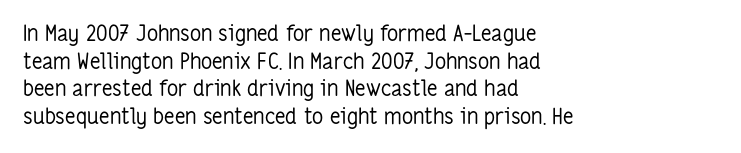
The image shows 22 px text type, upright; set left-aligned, normal line spacing (1.26x), normal letter spacing, not underlined.
